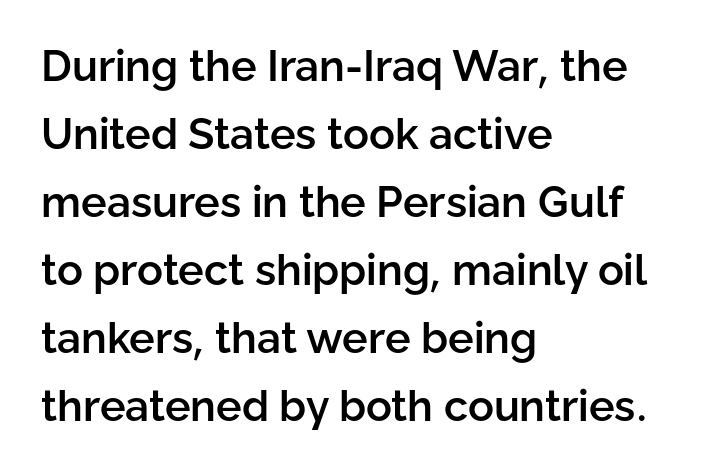
{"serif": "no", "italic": "no", "bold": "semi", "weight": "semibold", "width": "normal", "stroke_contrast": "low", "x_height": "medium", "monospaced": "no", "underline": "no", "align": "left", "line_spacing": "normal", "line_spacing_ratio": 1.58, "letter_spacing": "normal", "letter_spacing_em": 0.0, "glyph_px": 43}
